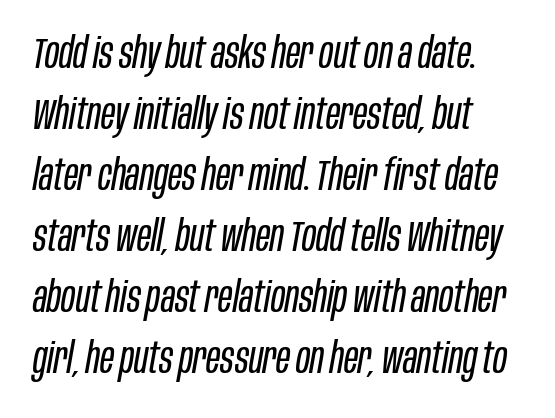
The image shows 43 px regular-weight, condensed type, italic (leaning right); set left-aligned, normal line spacing (1.42x), normal letter spacing, not underlined; low stroke contrast and a large x-height.
